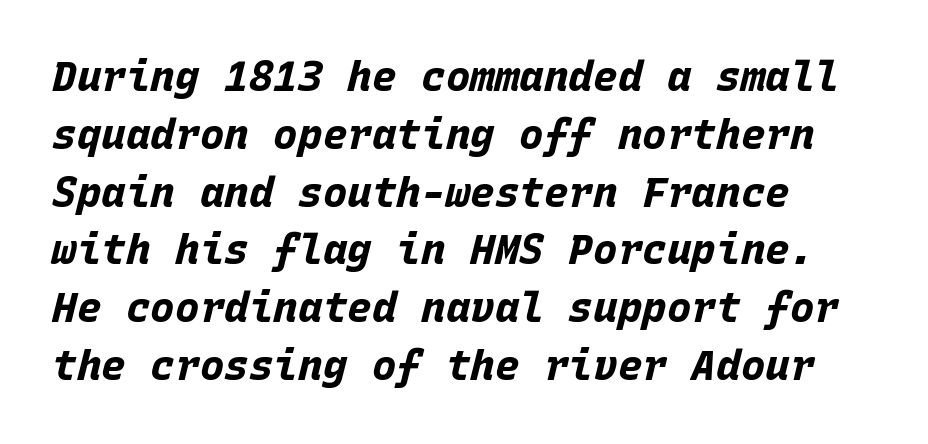
Whoever set this chose a conventional vertical rhythm. On the weight axis this lands at bold, roughly 700. The gaps between neighbouring characters are ordinary and unremarkable. The words here are not underlined. These lines are rendered in a fixed-pitch font. Compared with a centered layout, this one pins lines to the left instead.
